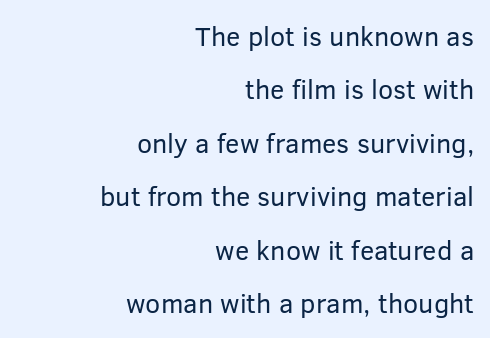
Nobody drew a line under any word here. Teacher's note: observe the even right margin — that is flush-right alignment. Short note: letters normally spaced. Counters stay open thanks to moderate or lighter strokes. Characters remain perfectly vertical along every line.
